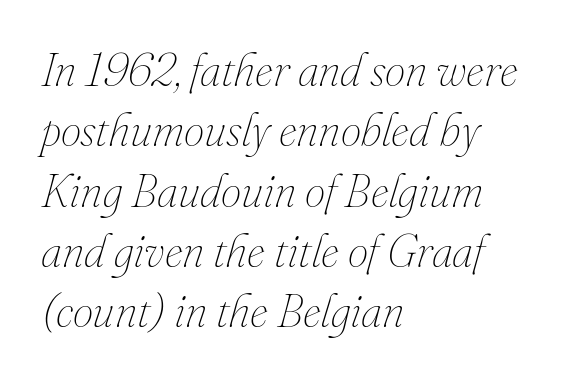
The image shows 46 px thin type, italic (leaning right); set left-aligned, normal line spacing (1.31x), normal letter spacing, not underlined; medium stroke contrast and a small x-height.
